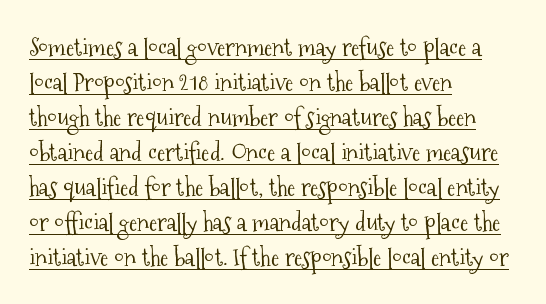
Where is the straight margin? On the left. Every stem runs plumb, perpendicular to the baseline. The lettering is marked with a stroke running underneath it. You could call the tracking neutral — neither tight nor loose. The typesetting does not lean heavy: it is not bold.
